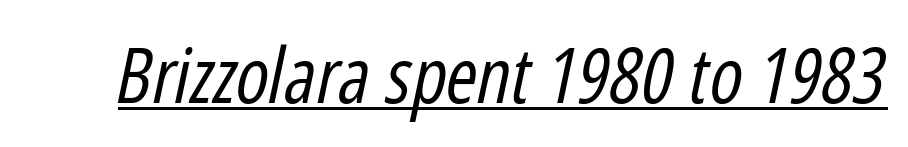
The image shows 76 px regular-weight, condensed type, italic (leaning right); set normal letter spacing, underlined; low stroke contrast and a medium x-height.
